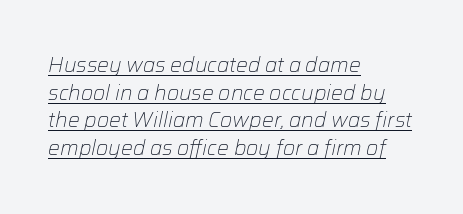
Q: Is the text bold? A: No.
Q: Is the text italic (slanted)? A: Yes, it leans right by about 12 degrees.
Q: Is the text underlined? A: Yes.
Q: How is the paragraph aligned? A: Left-aligned.
Q: Is the spacing between letters normal or unusually wide? A: Normal.
Q: Is the spacing between lines tight, normal or loose? A: Normal.
